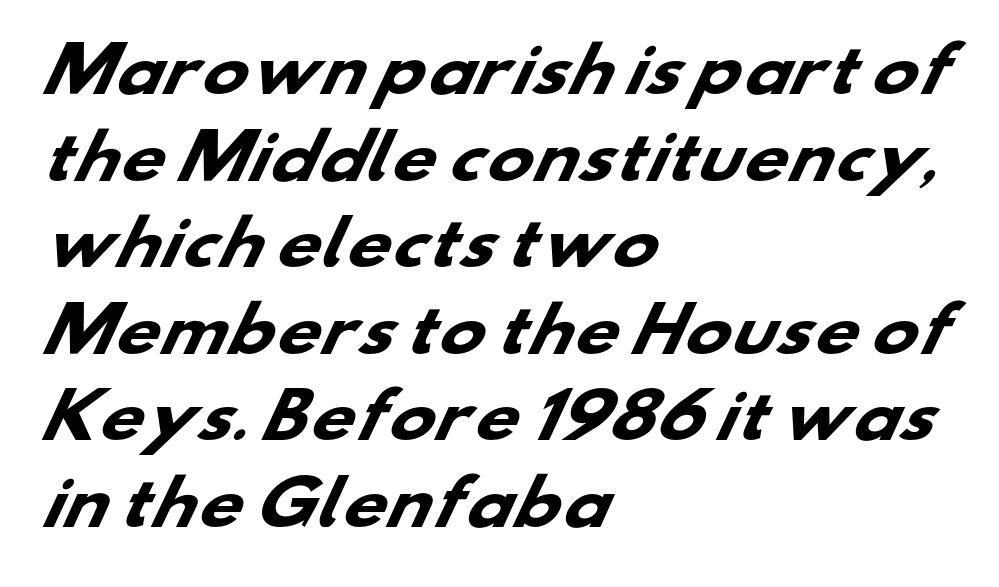
{"serif": "no", "bold": "yes", "weight": "heavy", "width": "wide", "stroke_contrast": "low", "x_height": "small", "monospaced": "no", "underline": "no", "align": "left", "line_spacing": "normal", "line_spacing_ratio": 1.42, "letter_spacing": "normal", "letter_spacing_em": 0.0, "glyph_px": 61}
